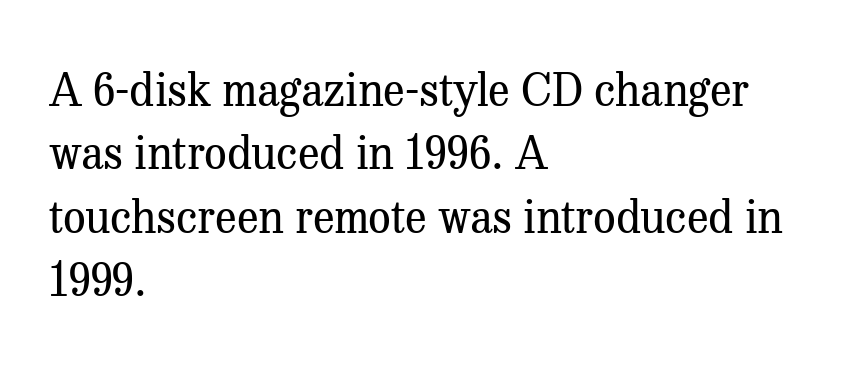
Q: Is the text bold? A: No.
Q: Is the text italic (slanted)? A: No, it is upright.
Q: Is the typeface a serif or a sans-serif typeface? A: Serif.
Q: Is the text underlined? A: No.
Q: How is the paragraph aligned? A: Left-aligned.
Q: Is the spacing between letters normal or unusually wide? A: Normal.
Q: Is the spacing between lines tight, normal or loose? A: Normal.
Q: Width (condensed, normal, or wide)? A: Normal.
Q: Stroke contrast? A: Medium.
Q: x-height? A: Medium.
Q: Monospaced? A: No.
